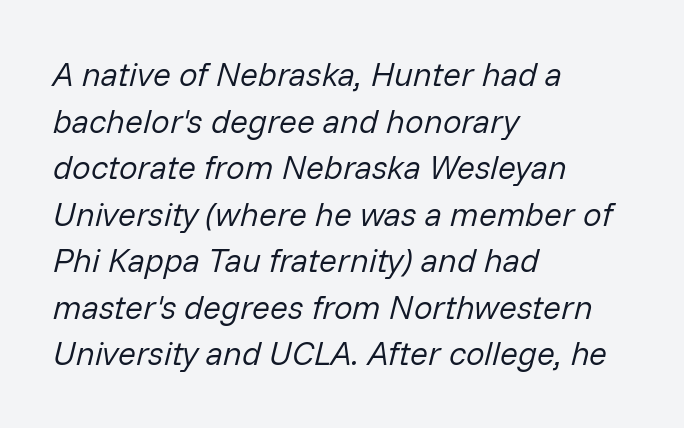
The image shows 33 px regular-weight type, italic (leaning right); set left-aligned, normal line spacing (1.41x), normal letter spacing, not underlined; low stroke contrast and a medium x-height.
